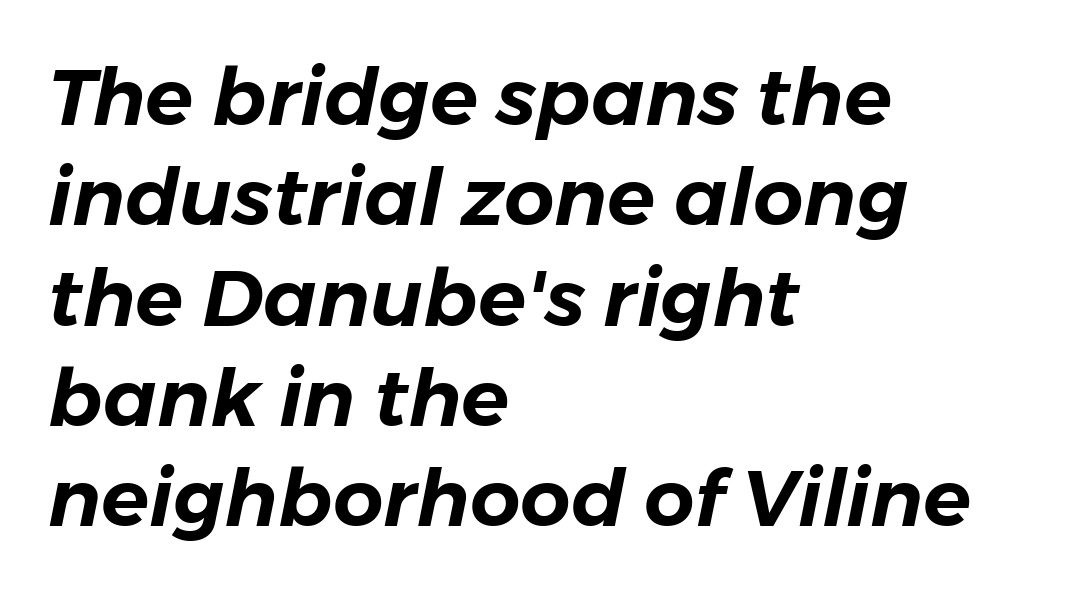
The image shows 79 px text type, italic (leaning right); set left-aligned, normal line spacing (1.27x), normal letter spacing, not underlined; low stroke contrast and a medium x-height.
